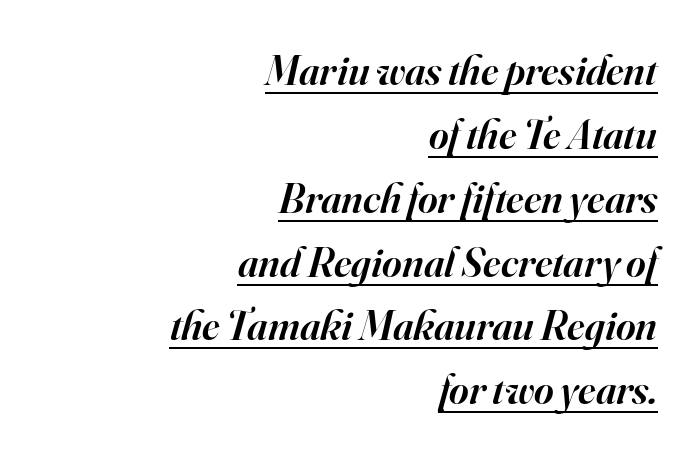
Summary of weight: moderately heavy, a semibold. Yep, those are serifs on the letters. The specimen reads as italic at a glance. A typesetter would call this leading conventional body-copy spacing. Varying glyph widths throughout — classic text-font behaviour.
